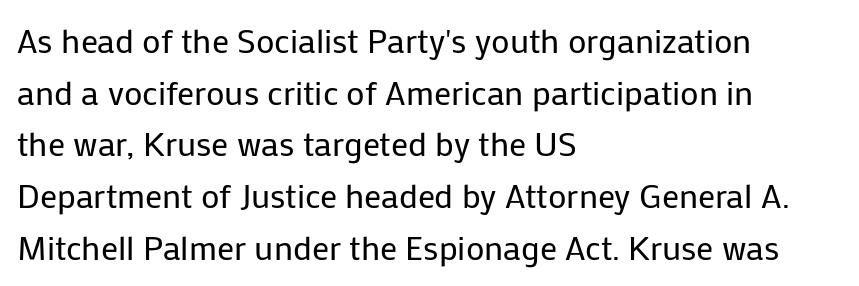
The image shows 34 px regular-weight sans-serif type, upright; set left-aligned, normal line spacing (1.52x), normal letter spacing, not underlined; low stroke contrast and a medium x-height.
